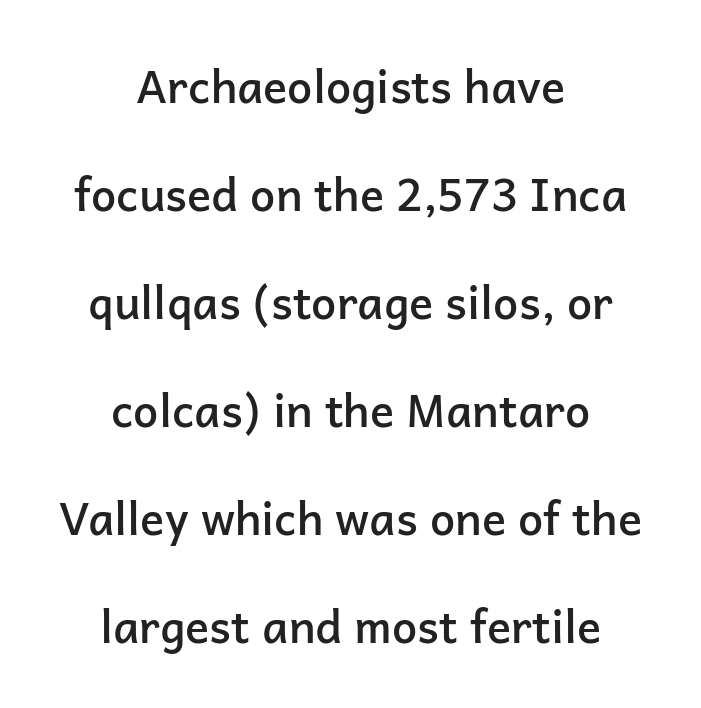
This sample uses an upright cut, with every glyph sitting square on the baseline. Standard letterfit; no display-style spreading of the glyphs. A clean baseline with only descenders dipping below it. Do the characters align in a grid? No, the font is proportional. The lines are spread far apart with generous leading. Does the type have serifs? No, each stem ends abruptly.
